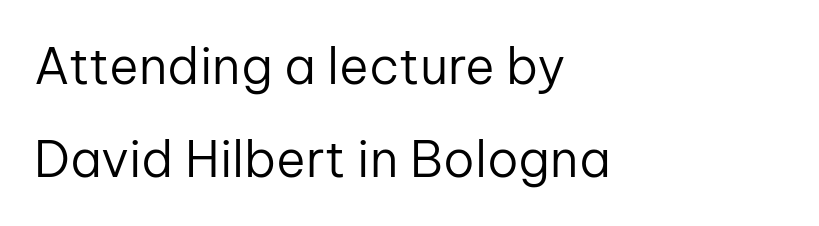
{"serif": "no", "italic": "no", "bold": "no", "weight": "regular", "width": "normal", "stroke_contrast": "low", "x_height": "medium", "monospaced": "no", "underline": "no", "align": "left", "line_spacing_ratio": 1.87, "letter_spacing": "normal", "letter_spacing_em": 0.0, "glyph_px": 50}
